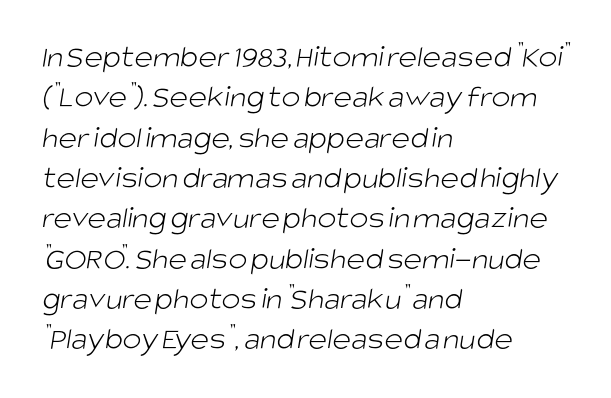
Heft: none added — not bold. The ragged edge is on the right, which tells us the setting is flush left. How would I describe the line gaps? Plain and ordinary. You could not count columns in this text — the font is proportionally spaced.
